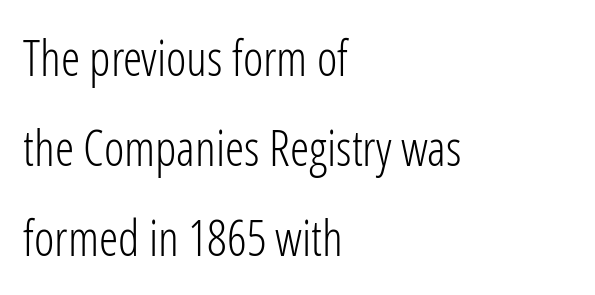
These lines are rendered in a variable-pitch font. The font sits on the lighter half of the weight spectrum, regular included. This sample uses a sans-serif face. Tall strokes in this sample are plumb rather than angled. Just letters on the line, the space beneath them empty. Tracking value appears to be zero — textbook default spacing.
